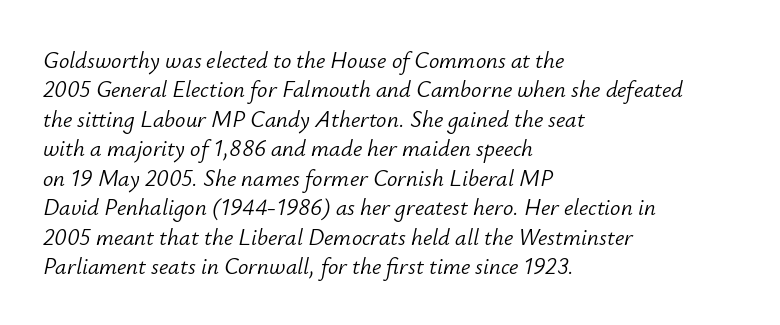
Q: Is the text bold? A: No.
Q: Is the text italic (slanted)? A: Yes, it leans right by about 12 degrees.
Q: Is the text underlined? A: No.
Q: How is the paragraph aligned? A: Left-aligned.
Q: Is the spacing between letters normal or unusually wide? A: Normal.
Q: Is the spacing between lines tight, normal or loose? A: Normal.
